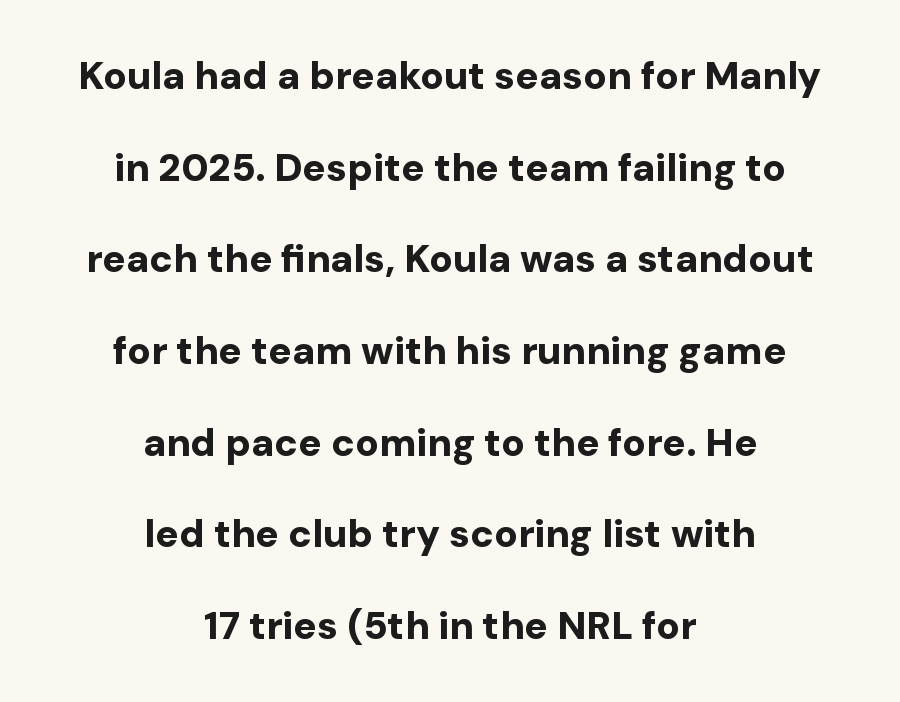
Q: Is the text bold? A: Yes.
Q: Is the text italic (slanted)? A: No, it is upright.
Q: Is the typeface a serif or a sans-serif typeface? A: Sans-serif.
Q: Is the text underlined? A: No.
Q: How is the paragraph aligned? A: Centered.
Q: Is the spacing between letters normal or unusually wide? A: Normal.
Q: Is the spacing between lines tight, normal or loose? A: Loose.
Q: Width (condensed, normal, or wide)? A: Normal.
Q: Stroke contrast? A: Low.
Q: x-height? A: Medium.
Q: Monospaced? A: No.
